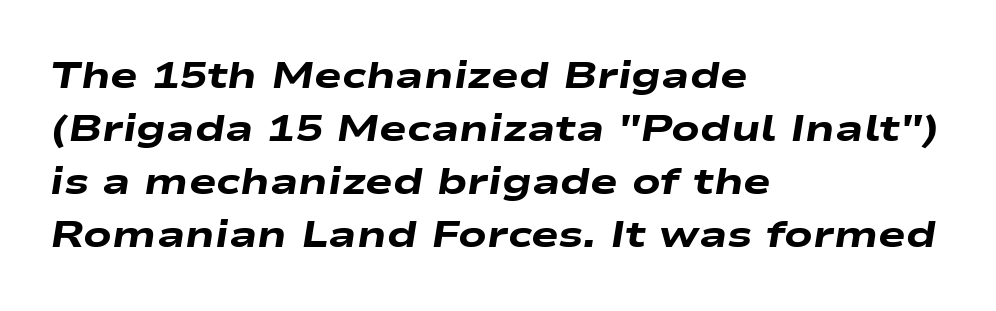
The image shows 37 px heavy, wide type, italic (leaning right); set left-aligned, normal line spacing (1.43x), normal letter spacing, not underlined; low stroke contrast and a medium x-height.
